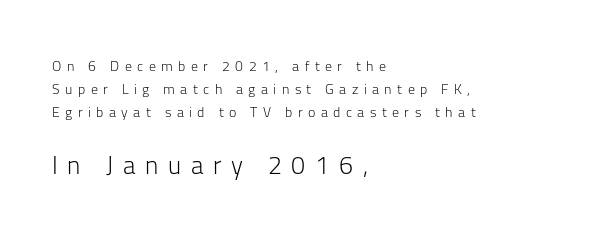
The image shows 25 px text type, upright; set left-aligned, normal line spacing (1.65x), unusually wide letter spacing (+0.39 em), not underlined; the second (bottom) block is 1.79x larger.
